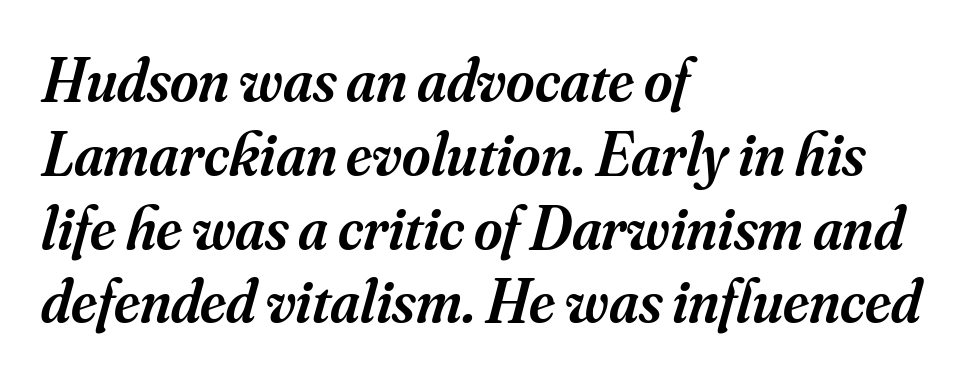
Q: Is the text bold? A: Semi-bold.
Q: Is the text italic (slanted)? A: Yes, it leans right by about 16 degrees.
Q: Is the typeface a serif or a sans-serif typeface? A: Serif.
Q: Is the text underlined? A: No.
Q: How is the paragraph aligned? A: Left-aligned.
Q: Is the spacing between letters normal or unusually wide? A: Normal.
Q: Width (condensed, normal, or wide)? A: Normal.
Q: Stroke contrast? A: Medium.
Q: x-height? A: Small.
Q: Monospaced? A: No.
